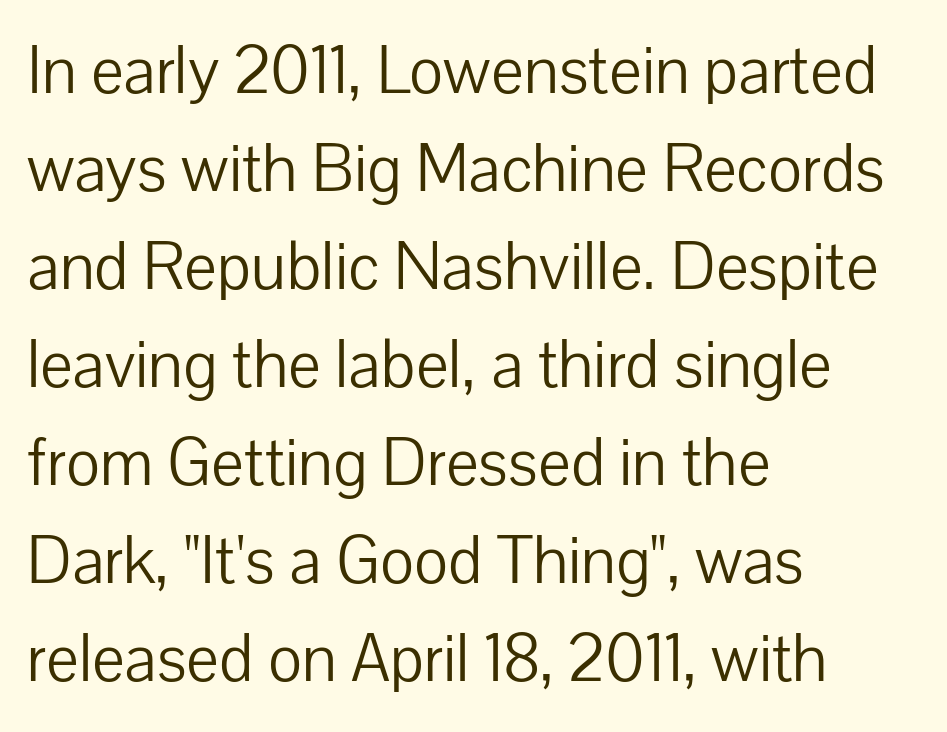
Vertically, the passage feels balanced, rows spaced as you'd expect. The compositor pushed each line to the left boundary. Type without underlining. The strokes carry an ordinary text weight at most. Is there any slant? The stems are plumb.
